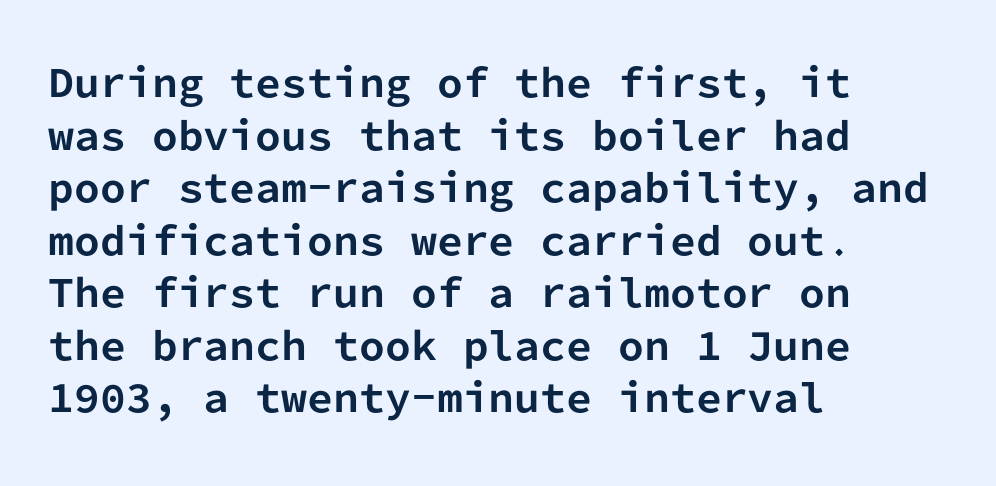
{"serif": "no", "italic": "no", "bold": "yes", "weight": "bold", "width": "normal", "stroke_contrast": "low", "x_height": "medium", "monospaced": "yes", "underline": "no", "align": "left", "line_spacing": "normal", "line_spacing_ratio": 1.42, "letter_spacing": "normal", "letter_spacing_em": 0.0, "glyph_px": 37}
